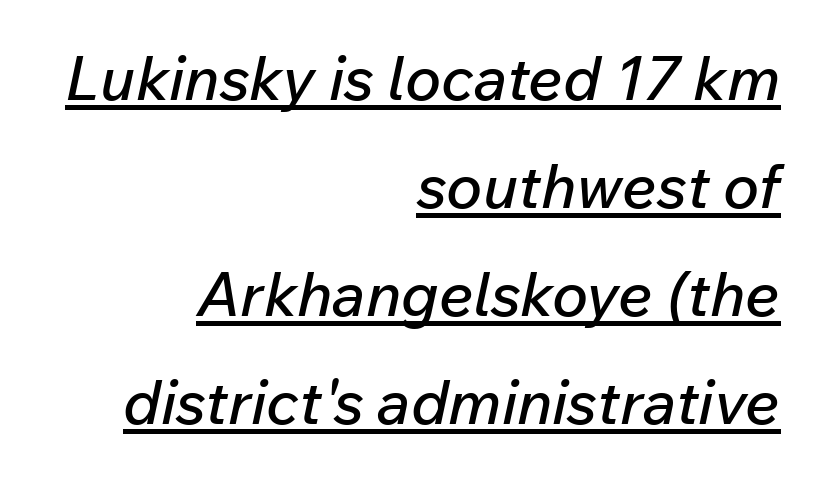
{"italic": "yes", "lean": "right", "slant_degrees": 12, "width": "normal", "stroke_contrast": "low", "x_height": "medium", "monospaced": "no", "underline": "yes", "align": "right", "line_spacing_ratio": 1.77, "letter_spacing": "normal", "letter_spacing_em": 0.0, "glyph_px": 61}
